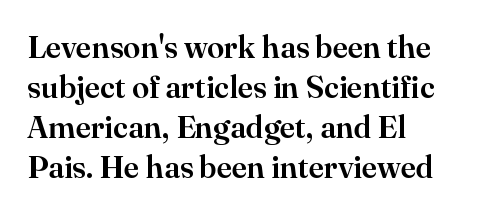
{"serif": "yes", "italic": "no", "width": "normal", "stroke_contrast": "high", "x_height": "small", "monospaced": "no", "underline": "no", "align": "left", "line_spacing": "normal", "line_spacing_ratio": 1.29, "letter_spacing": "normal", "letter_spacing_em": 0.0, "glyph_px": 31}
